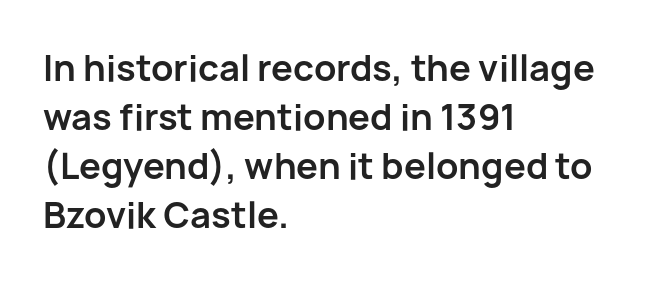
The image shows 35 px bold sans-serif type, upright; set left-aligned, normal line spacing (1.4x), normal letter spacing, not underlined; low stroke contrast and a medium x-height.
